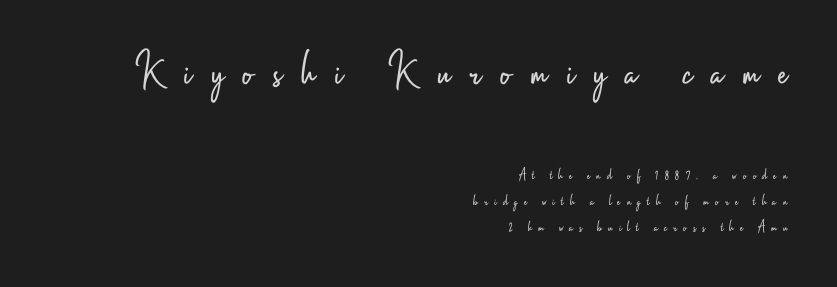
Q: Is the text bold? A: No.
Q: Is the text italic (slanted)? A: Yes.
Q: Is the typeface a serif or a sans-serif typeface? A: Sans-serif.
Q: Is the text underlined? A: No.
Q: How is the paragraph aligned? A: Right-aligned.
Q: Is the spacing between letters normal or unusually wide? A: Unusually wide.
Q: Is the spacing between lines tight, normal or loose? A: Normal.
Q: Which block of text is set in a larger size, the first (top) or the second (bottom)? A: The first (top) one.
Q: Width (condensed, normal, or wide)? A: Condensed.
Q: Stroke contrast? A: Low.
Q: x-height? A: Small.
Q: Monospaced? A: No.
